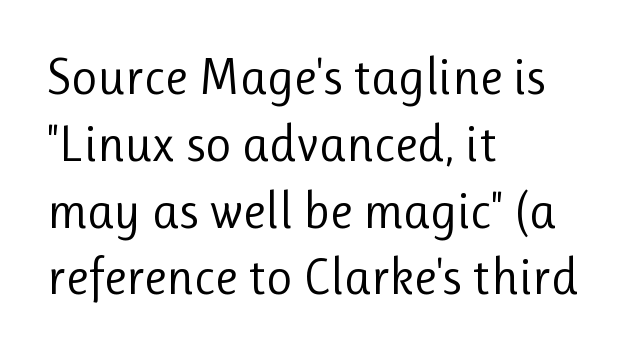
Q: Is the text bold? A: No.
Q: Is the text italic (slanted)? A: No, it is upright.
Q: Is the typeface a serif or a sans-serif typeface? A: Sans-serif.
Q: Is the text underlined? A: No.
Q: How is the paragraph aligned? A: Left-aligned.
Q: Is the spacing between letters normal or unusually wide? A: Normal.
Q: Is the spacing between lines tight, normal or loose? A: Normal.
Q: Width (condensed, normal, or wide)? A: Normal.
Q: Stroke contrast? A: Low.
Q: x-height? A: Medium.
Q: Monospaced? A: No.
